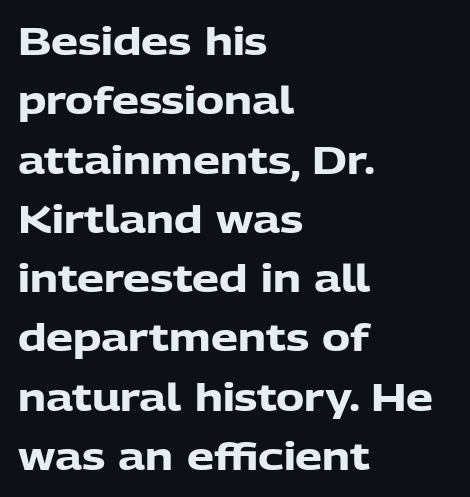
{"serif": "no", "italic": "no", "bold": "yes", "weight": "heavy", "width": "normal", "stroke_contrast": "low", "x_height": "medium", "monospaced": "no", "underline": "no", "align": "left", "line_spacing": "normal", "line_spacing_ratio": 1.56, "letter_spacing": "normal", "letter_spacing_em": 0.0, "glyph_px": 38}
